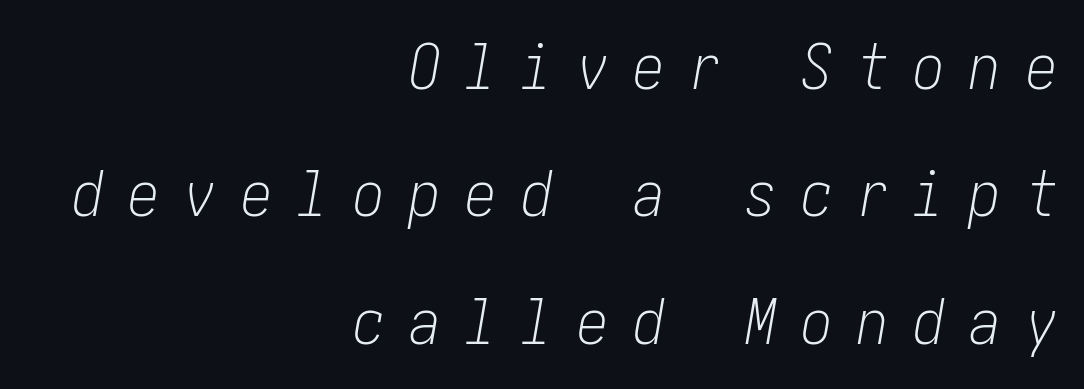
Quick note: underline off. Each stroke keeps to a modest, everyday thickness or less. Casual observation: everything's shoved over to the right. Quick note: interline space is abundant. The gaps between neighbouring characters are conspicuously large.
